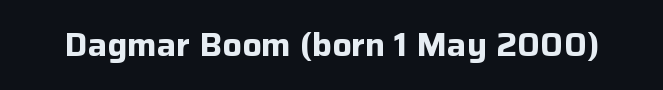
Do the characters align in a grid? No, the font is proportional. The strokes are fattened all the way to bold. The specimen omits any rule beneath the text block's lines. Words appear dense and cohesive because spacing is normal.
